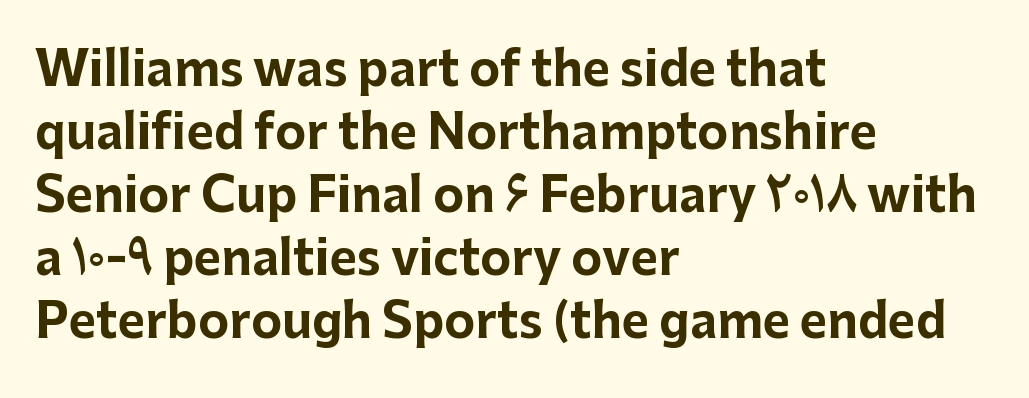
The image shows 47 px bold sans-serif type, upright; set left-aligned, normal line spacing (1.34x), normal letter spacing, not underlined; low stroke contrast and a medium x-height.
